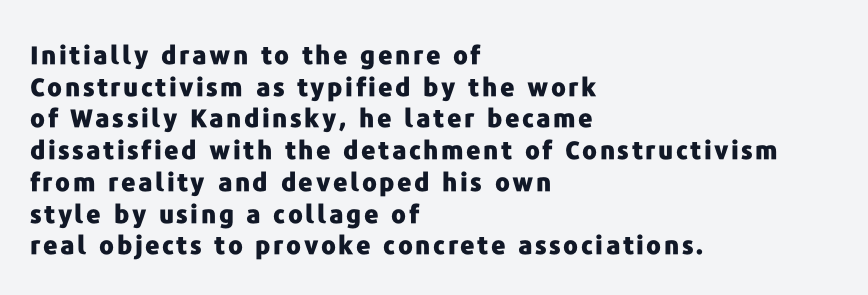
Q: Is the text bold? A: Yes.
Q: Is the text italic (slanted)? A: No, it is upright.
Q: Is the text underlined? A: No.
Q: How is the paragraph aligned? A: Left-aligned.
Q: Is the spacing between lines tight, normal or loose? A: Normal.
